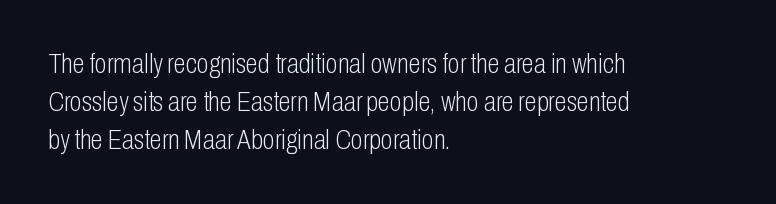
The image shows 28 px light, condensed sans-serif type, upright; set left-aligned, normal line spacing (1.36x), normal letter spacing, not underlined; low stroke contrast and a medium x-height.
